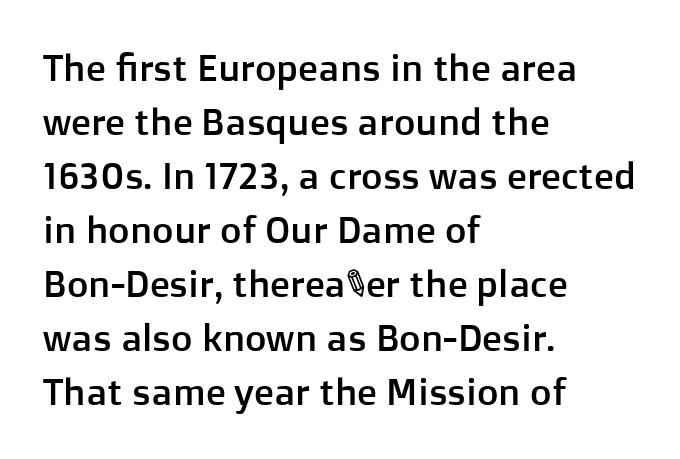
Q: Is the text italic (slanted)? A: No, it is upright.
Q: Is the typeface a serif or a sans-serif typeface? A: Sans-serif.
Q: Is the text underlined? A: No.
Q: How is the paragraph aligned? A: Left-aligned.
Q: Is the spacing between letters normal or unusually wide? A: Normal.
Q: Is the spacing between lines tight, normal or loose? A: Normal.
Q: Width (condensed, normal, or wide)? A: Normal.
Q: Stroke contrast? A: Low.
Q: x-height? A: Medium.
Q: Monospaced? A: No.
